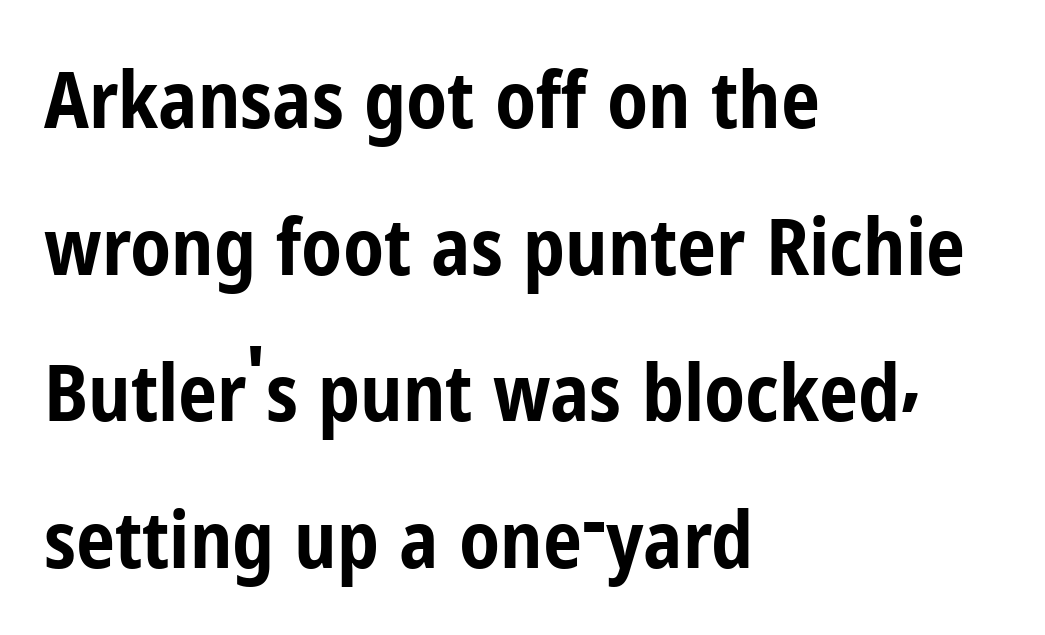
The image shows 78 px bold, condensed sans-serif type, upright; set left-aligned, line spacing 1.88x, normal letter spacing, not underlined; low stroke contrast and a medium x-height.
